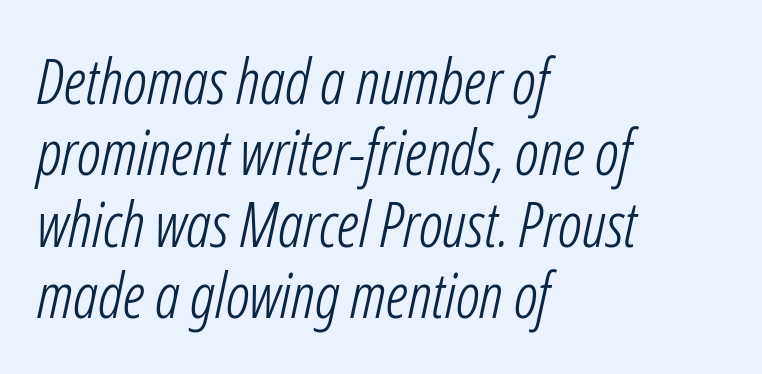
Q: Is the text bold? A: No.
Q: Is the text italic (slanted)? A: Yes, it leans right by about 12 degrees.
Q: Is the text underlined? A: No.
Q: How is the paragraph aligned? A: Left-aligned.
Q: Is the spacing between letters normal or unusually wide? A: Normal.
Q: Is the spacing between lines tight, normal or loose? A: Tight.
Q: Width (condensed, normal, or wide)? A: Condensed.
Q: Stroke contrast? A: Low.
Q: x-height? A: Medium.
Q: Monospaced? A: No.
